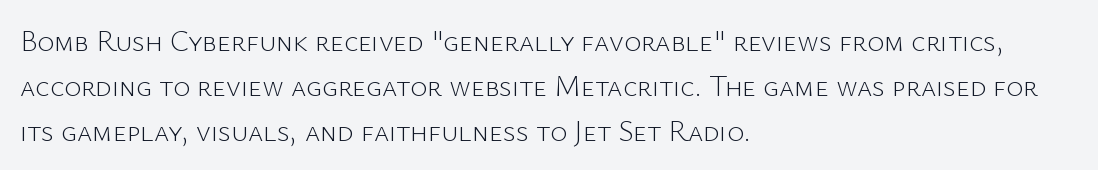
{"serif": "no", "italic": "no", "bold": "no", "weight": "light", "width": "normal", "stroke_contrast": "low", "x_height": "medium", "monospaced": "no", "underline": "no", "align": "left", "line_spacing": "normal", "line_spacing_ratio": 1.55, "letter_spacing": "normal", "letter_spacing_em": 0.0, "glyph_px": 29}
